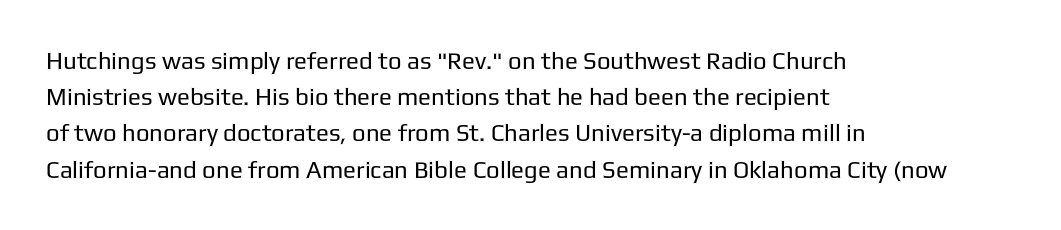
{"italic": "no", "bold": "no", "underline": "no", "align": "left", "line_spacing": "normal", "line_spacing_ratio": 1.51, "letter_spacing": "normal", "letter_spacing_em": 0.0, "glyph_px": 24}
